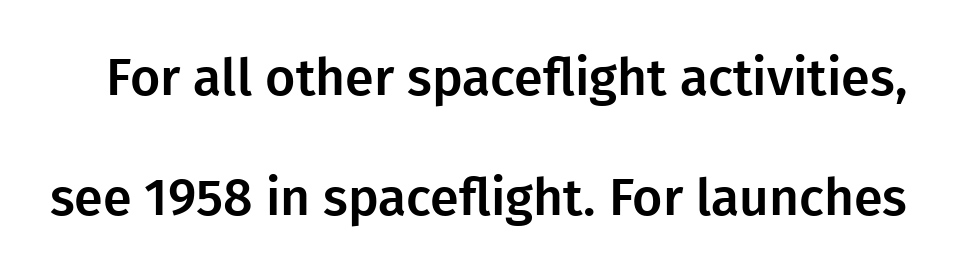
The image shows 52 px sans-serif type, upright; set loose line spacing (2.31x), normal letter spacing, not underlined; low stroke contrast and a medium x-height.
